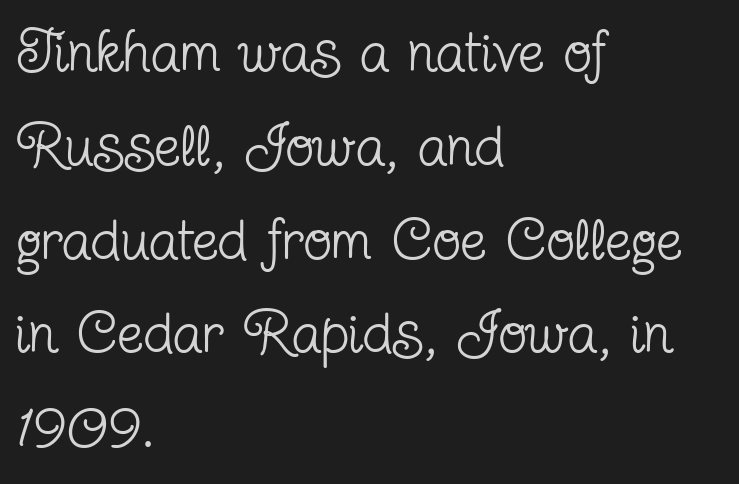
{"serif": "yes", "italic": "no", "bold": "no", "weight": "regular", "width": "condensed", "stroke_contrast": "low", "x_height": "medium", "monospaced": "no", "underline": "no", "align": "left", "line_spacing": "normal", "line_spacing_ratio": 1.59, "letter_spacing": "normal", "letter_spacing_em": 0.0, "glyph_px": 59}
